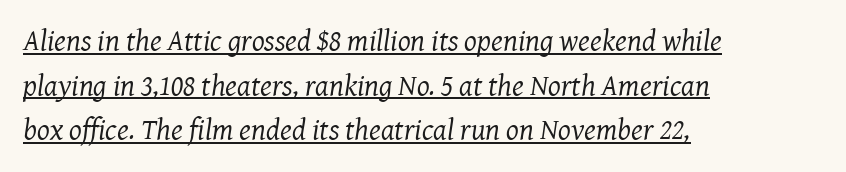
Q: Is the text bold? A: No.
Q: Is the text italic (slanted)? A: Yes, it leans right by about 8 degrees.
Q: Is the typeface a serif or a sans-serif typeface? A: Serif.
Q: Is the text underlined? A: Yes.
Q: How is the paragraph aligned? A: Left-aligned.
Q: Is the spacing between letters normal or unusually wide? A: Normal.
Q: Is the spacing between lines tight, normal or loose? A: Normal.
Q: Width (condensed, normal, or wide)? A: Normal.
Q: Stroke contrast? A: Medium.
Q: x-height? A: Medium.
Q: Monospaced? A: No.
